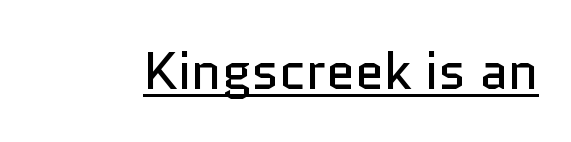
Is this a fixed-width face? No — the glyphs have proportional, varying widths. Nothing heavy about these letters — not bold at all. Every character sits straight up, as roman type does. Font category for this specimen: sans-serif. The rendering uses the underline text-decoration. Is the letter spacing exaggerated? No — it looks like the ordinary default.
